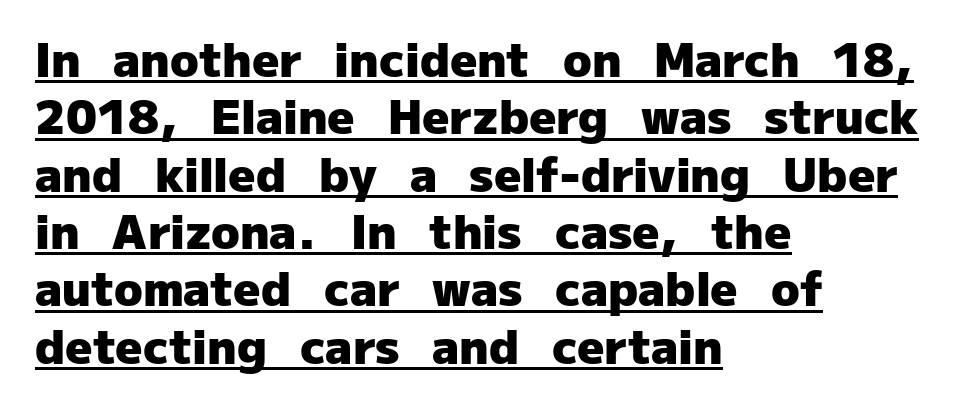
The image shows 47 px heavy sans-serif type, upright; set left-aligned, line spacing 1.22x, normal letter spacing, underlined; low stroke contrast and a medium x-height.
